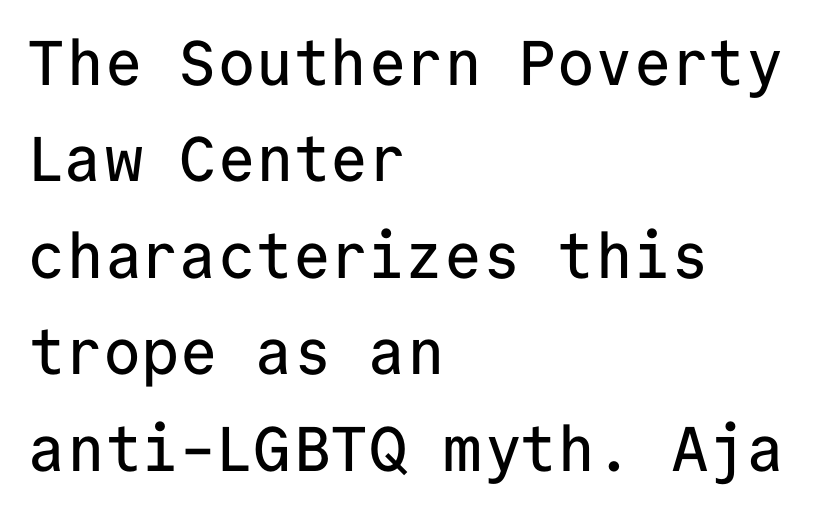
Letter spacing: default. You could count columns in this text — the font is strictly monospaced. The rows are spaced the way most documents space them. These lines were composed using upright roman letters. You can tell from the bare stems that sans-serif type was used.
